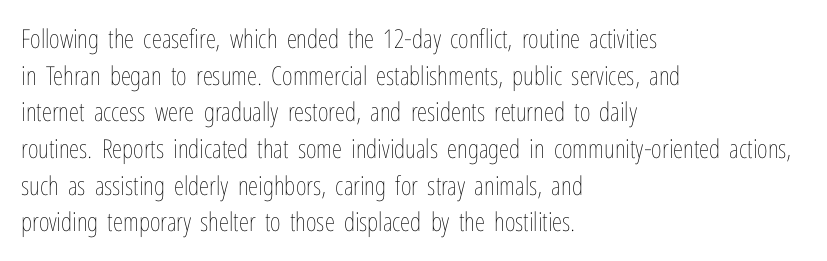
The image shows 26 px text type, upright; set left-aligned, normal line spacing (1.41x), normal letter spacing, not underlined.
